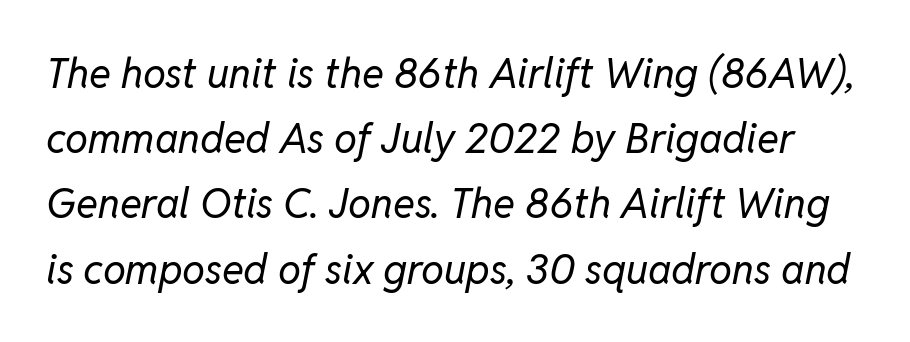
The image shows 41 px regular-weight type, italic (leaning right); set normal line spacing (1.59x), normal letter spacing, not underlined; low stroke contrast and a medium x-height.
